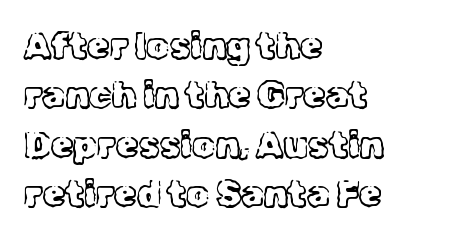
{"serif": "yes", "italic": "no", "bold": "no", "weight": "light", "width": "normal", "x_height": "medium", "monospaced": "no", "underline": "no", "align": "left", "line_spacing": "normal", "line_spacing_ratio": 1.37, "letter_spacing": "normal", "letter_spacing_em": 0.0, "glyph_px": 36}
